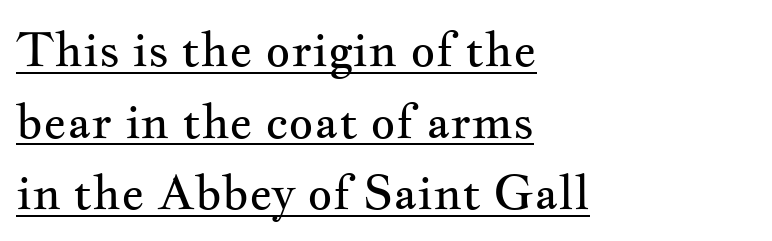
The image shows 48 px regular-weight, wide serif type, upright; set left-aligned, normal line spacing (1.49x), normal letter spacing, underlined; medium stroke contrast and a small x-height.
